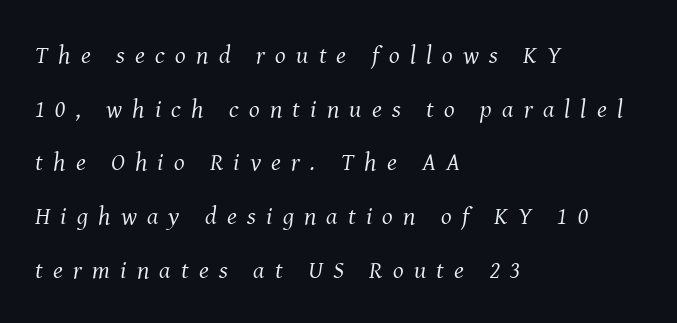
Q: Is the text bold? A: No.
Q: Is the text italic (slanted)? A: Yes, it leans right by about 8 degrees.
Q: Is the text underlined? A: No.
Q: How is the paragraph aligned? A: Left-aligned.
Q: Is the spacing between letters normal or unusually wide? A: Unusually wide.
Q: Is the spacing between lines tight, normal or loose? A: Loose.
